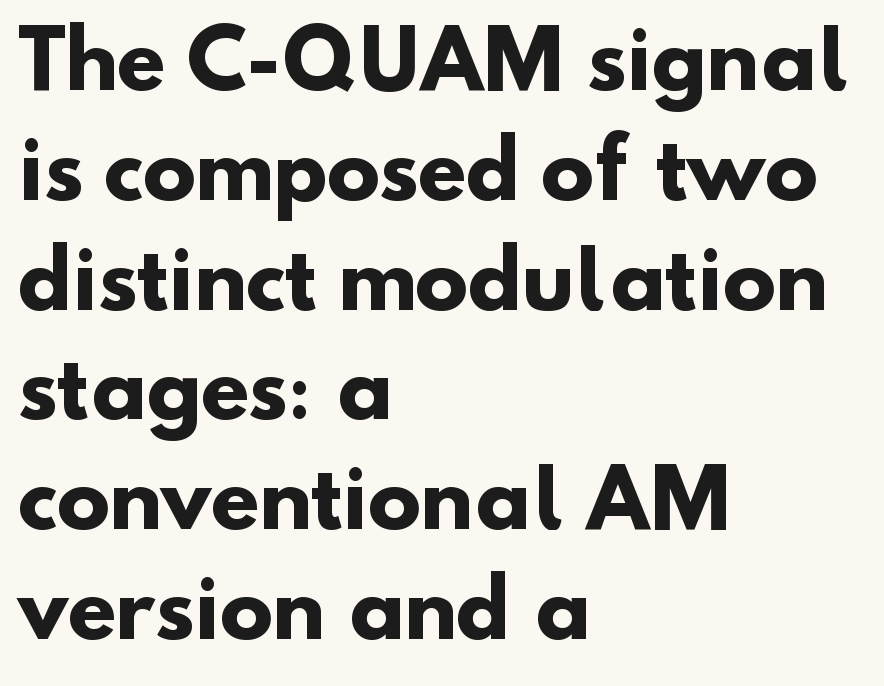
Q: Is the text bold? A: Yes.
Q: Is the typeface a serif or a sans-serif typeface? A: Sans-serif.
Q: Is the text underlined? A: No.
Q: How is the paragraph aligned? A: Left-aligned.
Q: Is the spacing between letters normal or unusually wide? A: Normal.
Q: Is the spacing between lines tight, normal or loose? A: Normal.
Q: Width (condensed, normal, or wide)? A: Normal.
Q: Stroke contrast? A: Low.
Q: x-height? A: Small.
Q: Monospaced? A: No.
